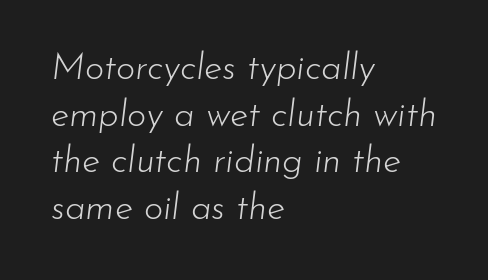
Q: Is the text bold? A: No.
Q: Is the text italic (slanted)? A: Yes, it leans right by about 7 degrees.
Q: Is the text underlined? A: No.
Q: How is the paragraph aligned? A: Left-aligned.
Q: Is the spacing between letters normal or unusually wide? A: Normal.
Q: Is the spacing between lines tight, normal or loose? A: Normal.
Q: Width (condensed, normal, or wide)? A: Normal.
Q: Stroke contrast? A: Low.
Q: x-height? A: Small.
Q: Monospaced? A: No.
